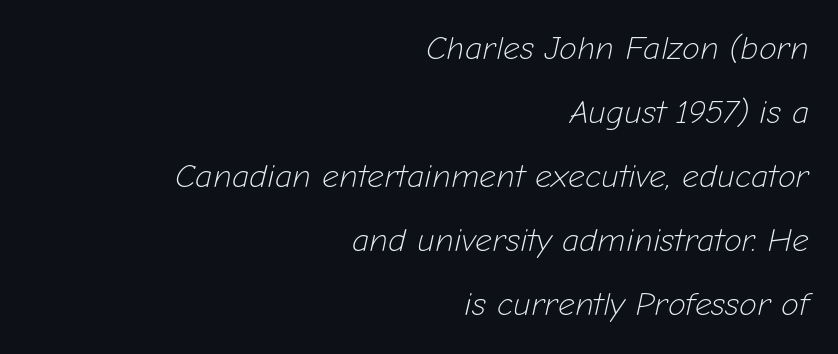
{"italic": "yes", "lean": "right", "slant_degrees": 12, "bold": "no", "weight": "light", "width": "normal", "stroke_contrast": "low", "x_height": "medium", "monospaced": "no", "underline": "no", "align": "right", "line_spacing": "loose", "line_spacing_ratio": 1.94, "letter_spacing": "normal", "letter_spacing_em": 0.0, "glyph_px": 33}
